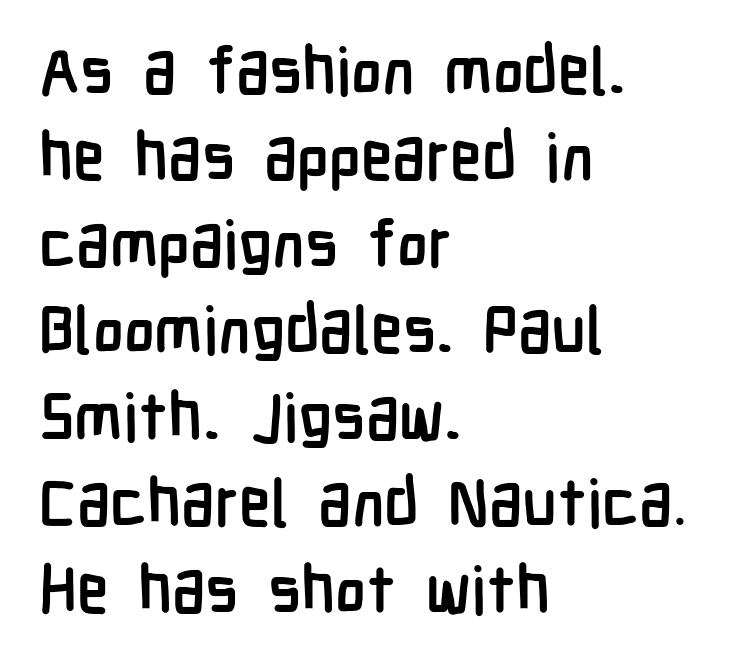
Short and long lines alike share a common starting point at left. The passage shown stacks its lines at a standard gap. Posture: vertical. Proportional: the letters do not fall into vertical columns.
